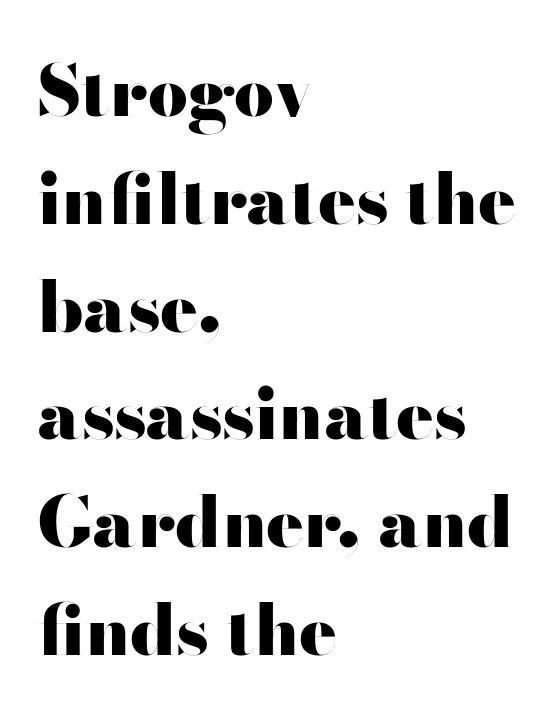
The image shows 70 px heavy, wide sans-serif type, upright; set left-aligned, normal line spacing (1.54x), normal letter spacing, not underlined; high stroke contrast and a small x-height.
